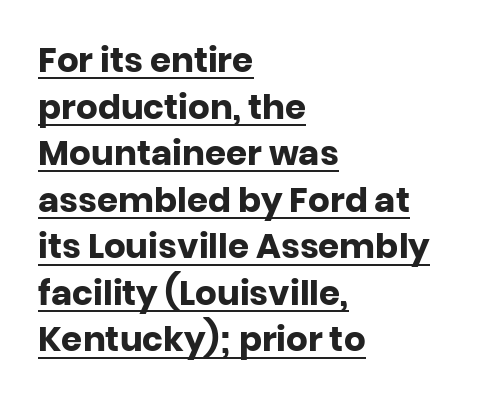
Do the characters align in a grid? No, the font is proportional. Nobody touched the tracking dial on this one. A roman cut, with each character standing at attention. Horizontally, the lines are justified to the leading edge only.
